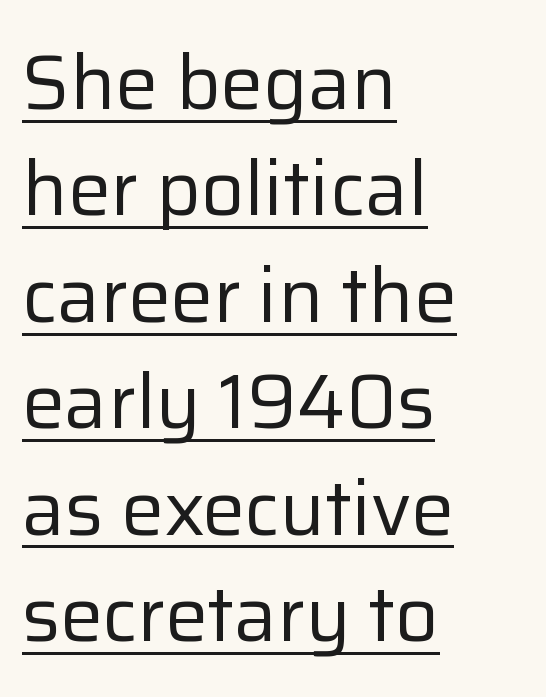
The rendering shows plain stroke endings on the letterforms — a sans-serif design. The typesetter has applied underlining to the passage shown. This sample has the flowing, uneven cadence of proportional lettering. Posture: vertical.
